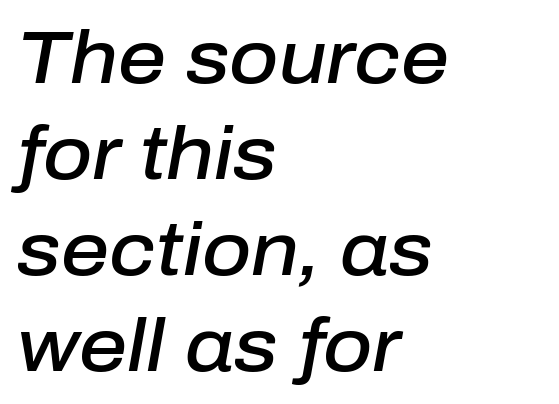
{"italic": "yes", "lean": "right", "slant_degrees": 10, "bold": "semi", "weight": "semibold", "width": "normal", "stroke_contrast": "low", "x_height": "medium", "monospaced": "no", "underline": "no", "align": "left", "line_spacing": "normal", "line_spacing_ratio": 1.28, "letter_spacing": "normal", "letter_spacing_em": 0.0, "glyph_px": 75}
